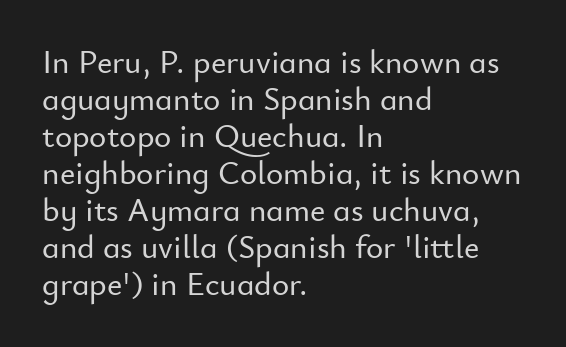
The image shows 33 px sans-serif type, upright; set left-aligned, tight line spacing (1.12x), normal letter spacing, not underlined; low stroke contrast and a small x-height.
